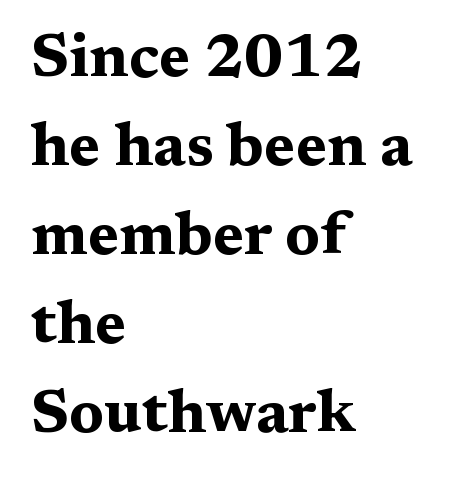
{"serif": "yes", "italic": "no", "bold": "yes", "weight": "bold", "width": "wide", "stroke_contrast": "medium", "x_height": "medium", "monospaced": "no", "underline": "no", "align": "left", "line_spacing": "normal", "line_spacing_ratio": 1.46, "letter_spacing": "normal", "letter_spacing_em": 0.0, "glyph_px": 61}
